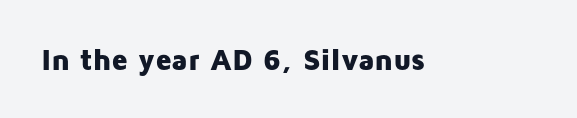
{"serif": "no", "italic": "no", "bold": "yes", "weight": "heavy", "width": "normal", "stroke_contrast": "low", "x_height": "medium", "monospaced": "no", "underline": "no", "letter_spacing": "normal", "letter_spacing_em": 0.0, "glyph_px": 30}
